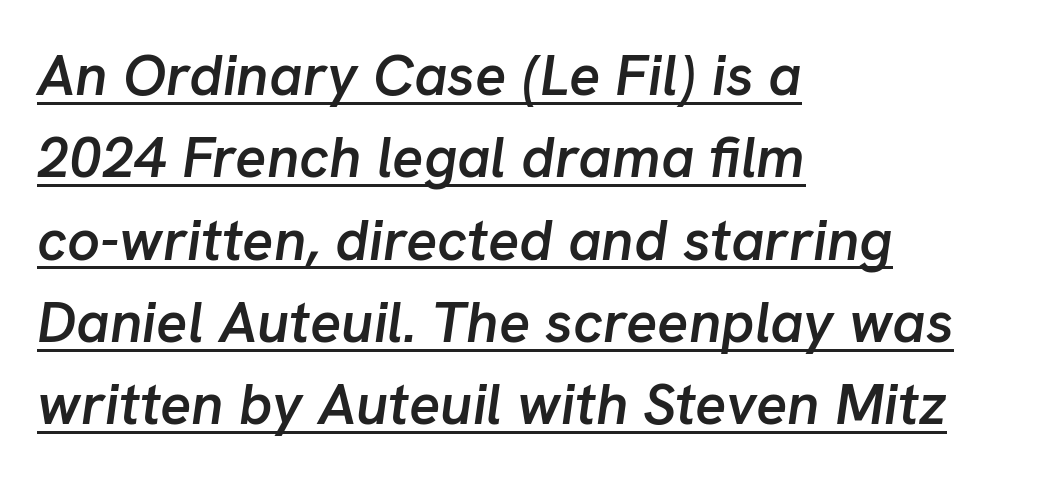
{"italic": "yes", "lean": "right", "slant_degrees": 8, "bold": "semi", "weight": "semibold", "width": "normal", "stroke_contrast": "low", "x_height": "medium", "monospaced": "no", "underline": "yes", "align": "left", "line_spacing": "normal", "line_spacing_ratio": 1.42, "letter_spacing": "normal", "letter_spacing_em": 0.0, "glyph_px": 58}
